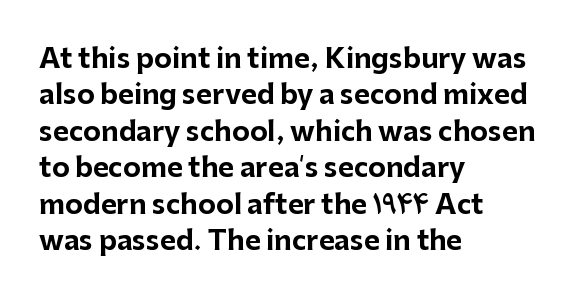
The lettering stays uniformly vertical, giving the passage a roman look. Letters rest on an invisible, unmarked baseline. This block has exactly the height ordinary leading produces. Spacing between characters is what you'd get straight out of the box. Notice how thick the strokes are: this is what a full bold looks like.
